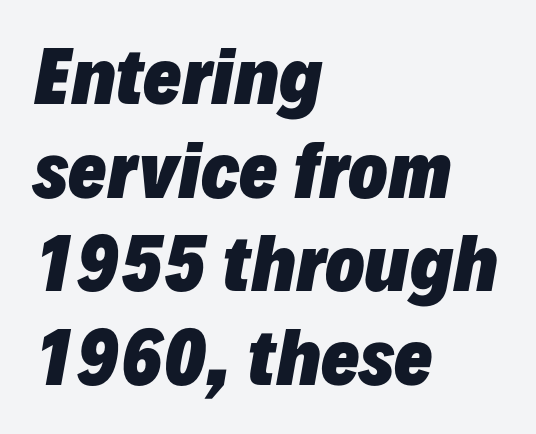
{"italic": "yes", "lean": "right", "slant_degrees": 10, "bold": "yes", "weight": "heavy", "width": "normal", "stroke_contrast": "low", "x_height": "medium", "monospaced": "no", "underline": "no", "align": "left", "line_spacing": "normal", "line_spacing_ratio": 1.3, "letter_spacing": "normal", "letter_spacing_em": 0.0, "glyph_px": 72}
